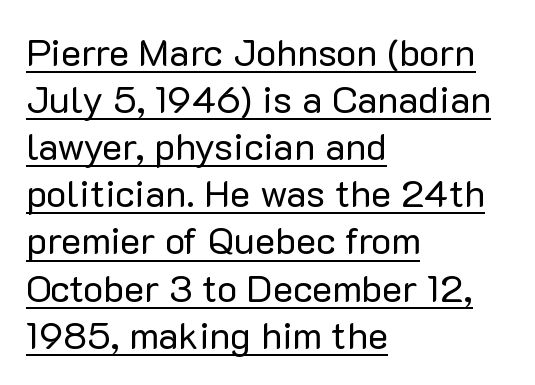
{"serif": "no", "italic": "no", "bold": "no", "weight": "regular", "width": "normal", "stroke_contrast": "low", "x_height": "medium", "monospaced": "no", "underline": "yes", "align": "left", "line_spacing_ratio": 1.24, "letter_spacing": "normal", "letter_spacing_em": 0.0, "glyph_px": 38}
